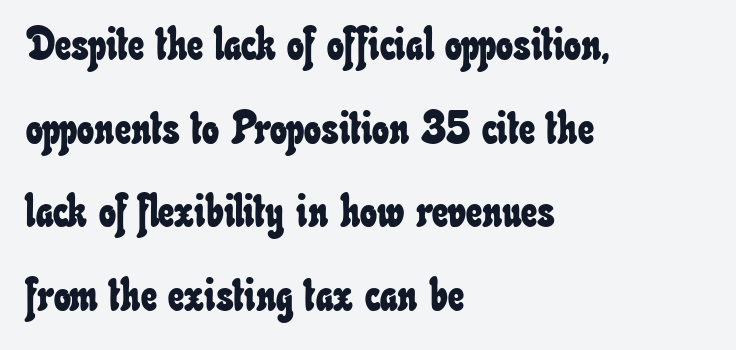
Note the varied advance widths — an 'i' is clearly narrower than an 'm'. Standard letterfit; no display-style spreading of the glyphs. Each line starts at the same left margin while the right side varies. Nobody drew a line under any word here.
